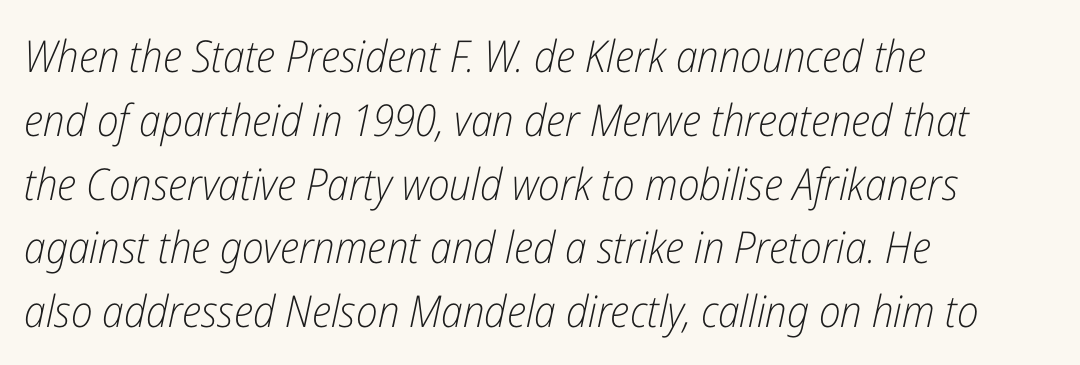
Q: Is the text bold? A: No.
Q: Is the text italic (slanted)? A: Yes, it leans right by about 12 degrees.
Q: Is the text underlined? A: No.
Q: How is the paragraph aligned? A: Left-aligned.
Q: Is the spacing between letters normal or unusually wide? A: Normal.
Q: Is the spacing between lines tight, normal or loose? A: Normal.
Q: Width (condensed, normal, or wide)? A: Condensed.
Q: Stroke contrast? A: Low.
Q: x-height? A: Medium.
Q: Monospaced? A: No.
